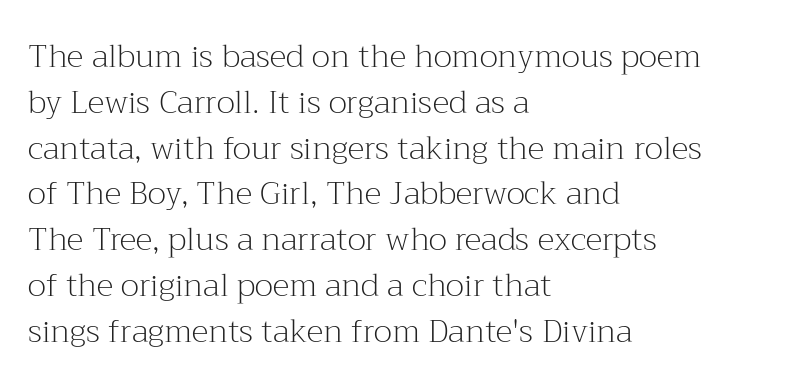
The image shows 32 px light serif type, upright; set left-aligned, normal line spacing (1.43x), normal letter spacing, not underlined; medium stroke contrast and a medium x-height.
